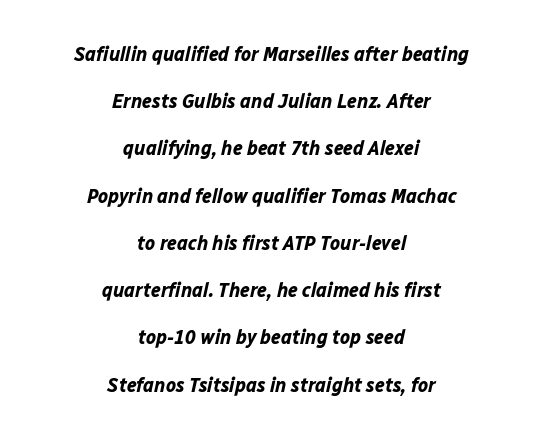
{"italic": "yes", "lean": "right", "slant_degrees": 12, "bold": "yes", "underline": "no", "align": "center", "line_spacing": "loose", "line_spacing_ratio": 2.25, "letter_spacing": "normal", "letter_spacing_em": 0.0, "glyph_px": 21}
